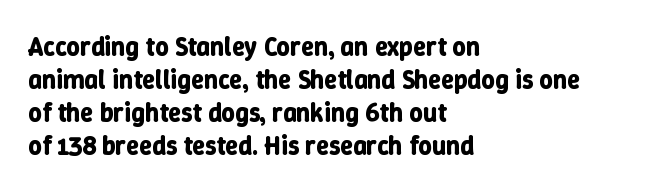
The leading is moderate, giving the passage an even texture. A dark, heavy texture on the line: the type is bold. Descenders hang freely into open space. Letter spacing: default. Notice how the passage keeps a crisp vertical edge on the left only. This is roman type, the default non-slanted kind.
